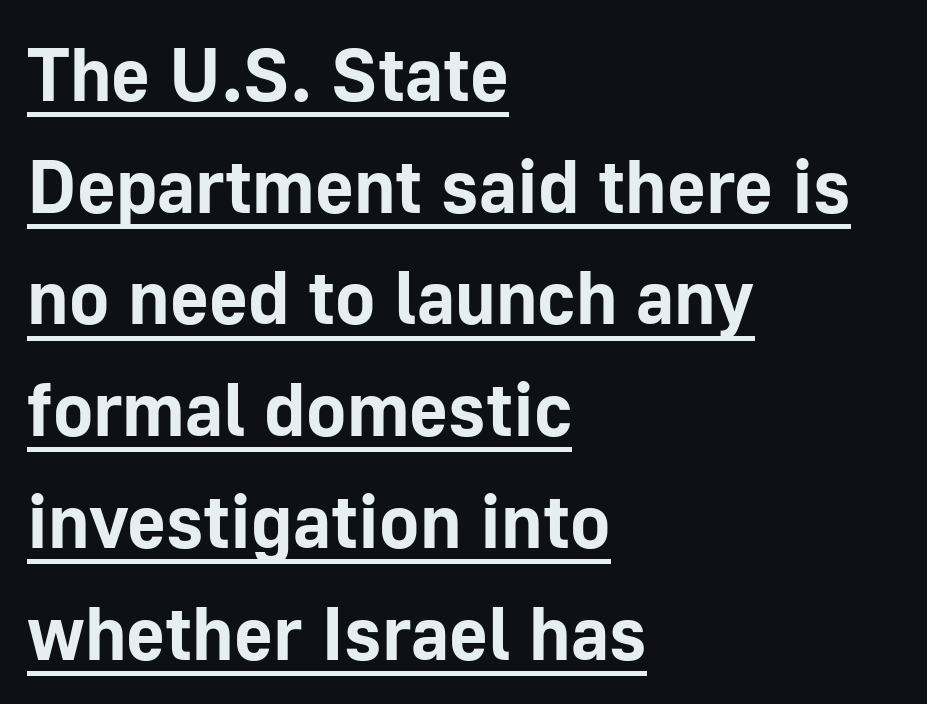
{"serif": "no", "italic": "no", "bold": "yes", "weight": "bold", "width": "normal", "stroke_contrast": "low", "x_height": "medium", "monospaced": "no", "underline": "yes", "align": "left", "line_spacing": "normal", "line_spacing_ratio": 1.49, "letter_spacing": "normal", "letter_spacing_em": 0.0, "glyph_px": 75}
